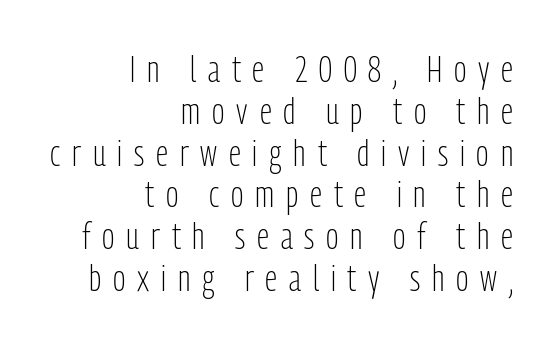
{"serif": "no", "italic": "no", "bold": "no", "weight": "light", "width": "condensed", "stroke_contrast": "low", "x_height": "medium", "monospaced": "no", "underline": "no", "align": "right", "line_spacing": "tight", "line_spacing_ratio": 1.13, "letter_spacing": "wide", "letter_spacing_em": 0.32, "glyph_px": 37}
